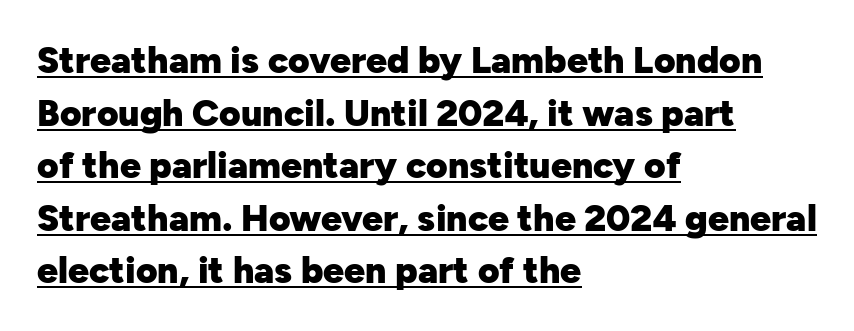
{"serif": "no", "italic": "no", "bold": "yes", "weight": "heavy", "width": "normal", "stroke_contrast": "low", "x_height": "medium", "monospaced": "no", "underline": "yes", "align": "left", "line_spacing": "normal", "line_spacing_ratio": 1.42, "letter_spacing": "normal", "letter_spacing_em": 0.0, "glyph_px": 37}
